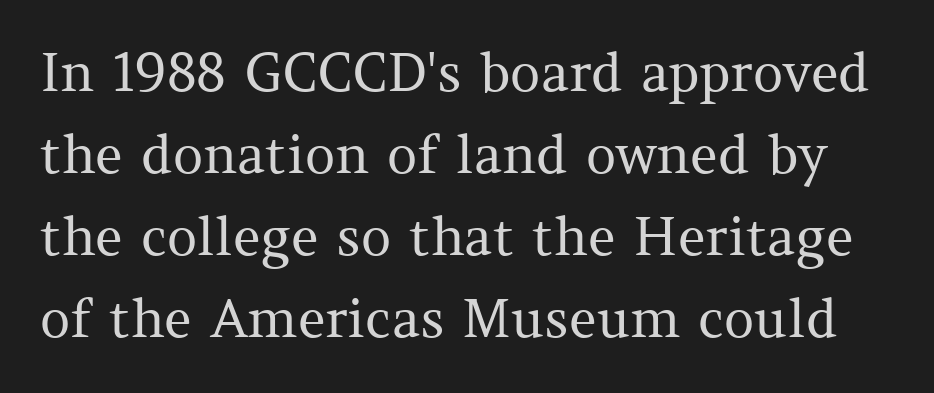
The image shows 53 px regular-weight serif type, upright; set normal line spacing (1.55x), normal letter spacing, not underlined; medium stroke contrast and a medium x-height.
